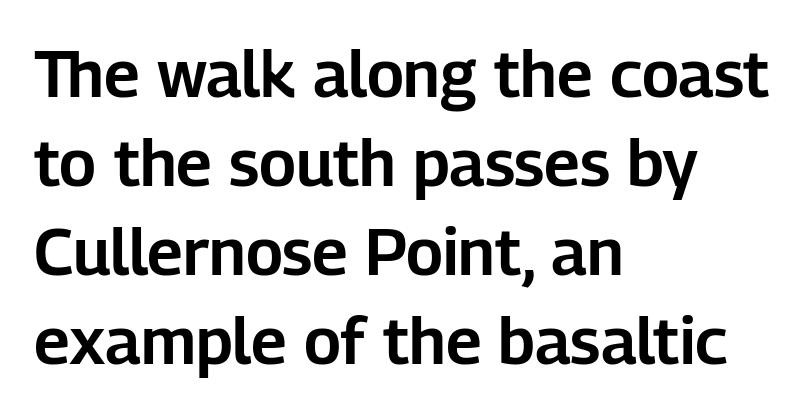
{"serif": "no", "italic": "no", "width": "normal", "stroke_contrast": "low", "x_height": "medium", "monospaced": "no", "underline": "no", "align": "left", "line_spacing": "normal", "line_spacing_ratio": 1.37, "letter_spacing": "normal", "letter_spacing_em": 0.0, "glyph_px": 65}
